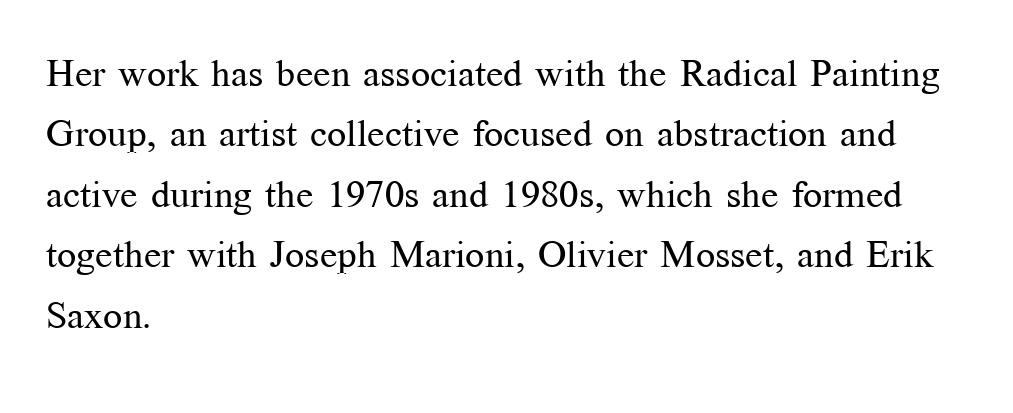
These glyphs show unthickened strokes, regular width or finer. Do the characters align in a grid? No, the font is proportional. Are there feet on the stems? There are — it's a serif. Spacing between characters is what you'd get straight out of the box.
